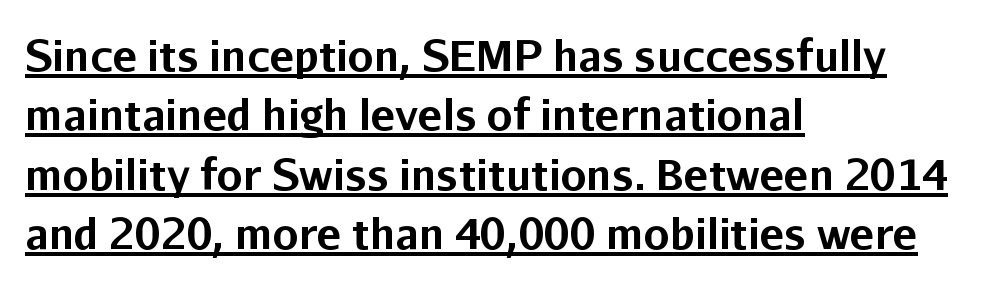
Q: Is the text bold? A: Yes.
Q: Is the text italic (slanted)? A: No, it is upright.
Q: Is the typeface a serif or a sans-serif typeface? A: Sans-serif.
Q: Is the text underlined? A: Yes.
Q: How is the paragraph aligned? A: Left-aligned.
Q: Is the spacing between letters normal or unusually wide? A: Normal.
Q: Is the spacing between lines tight, normal or loose? A: Normal.
Q: Width (condensed, normal, or wide)? A: Normal.
Q: Stroke contrast? A: Low.
Q: x-height? A: Medium.
Q: Monospaced? A: No.
